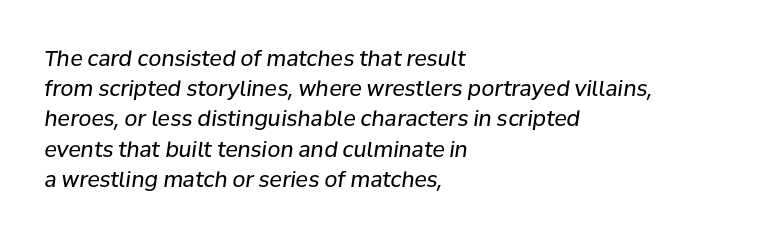
{"italic": "yes", "lean": "right", "slant_degrees": 8, "bold": "no", "underline": "no", "align": "left", "line_spacing": "normal", "line_spacing_ratio": 1.44, "letter_spacing": "normal", "letter_spacing_em": 0.0, "glyph_px": 21}
